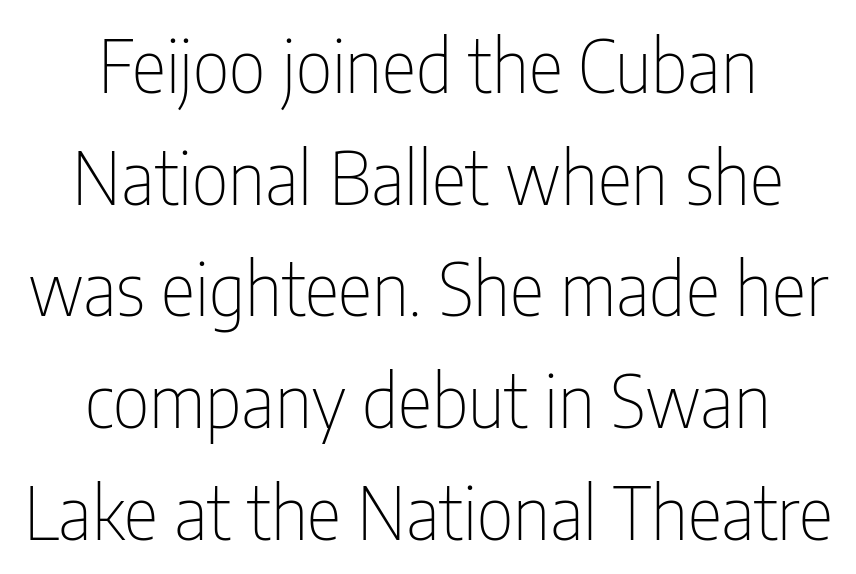
Q: Is the text bold? A: No.
Q: Is the text italic (slanted)? A: No, it is upright.
Q: Is the typeface a serif or a sans-serif typeface? A: Sans-serif.
Q: Is the text underlined? A: No.
Q: How is the paragraph aligned? A: Centered.
Q: Is the spacing between letters normal or unusually wide? A: Normal.
Q: Is the spacing between lines tight, normal or loose? A: Normal.
Q: Width (condensed, normal, or wide)? A: Condensed.
Q: Stroke contrast? A: Low.
Q: x-height? A: Medium.
Q: Monospaced? A: No.
